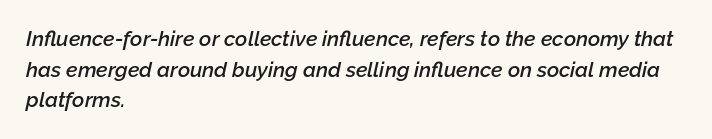
Style check: oblique. The glyphs have the mass of a demibold cut, below bold. The glyphs are unaccompanied by any horizontal stroke below them. Default kerning and tracking; the words read as compact shapes. The typesetter chose a ragged-right arrangement here.
